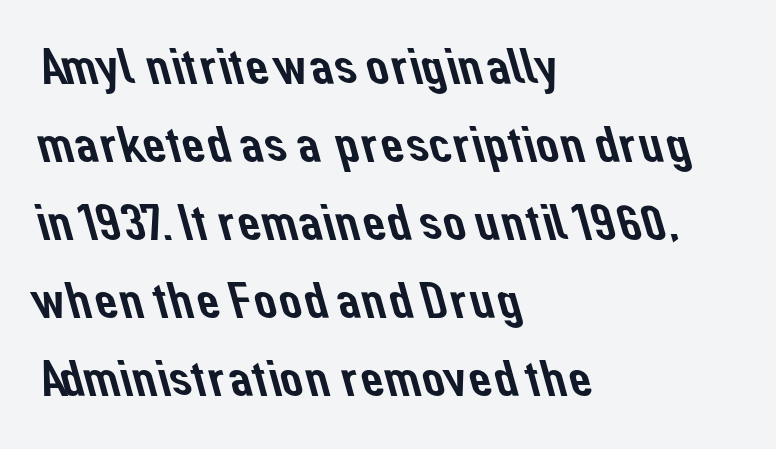
Each word holds together tightly as a unit, with standard inter-letter gaps. Any mark beneath the type? The region is blank. Is there much room between lines? A standard amount, neither cramped nor airy. Each letter keeps its own natural width here, so spacing adapts to shape.
